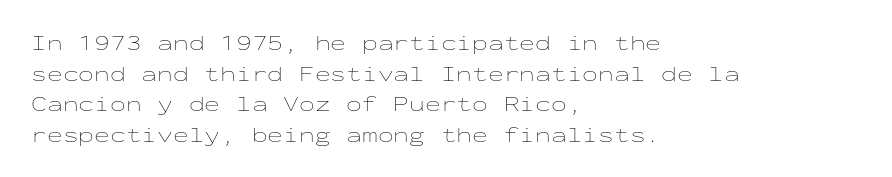
Q: Is the text bold? A: No.
Q: Is the text italic (slanted)? A: No, it is upright.
Q: Is the text underlined? A: No.
Q: How is the paragraph aligned? A: Left-aligned.
Q: Is the spacing between letters normal or unusually wide? A: Normal.
Q: Is the spacing between lines tight, normal or loose? A: Normal.
